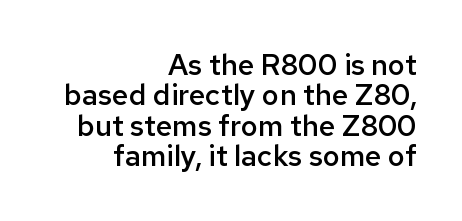
The image shows 29 px semibold sans-serif type, upright; set right-aligned, tight line spacing (1.05x), normal letter spacing, not underlined; low stroke contrast and a medium x-height.
